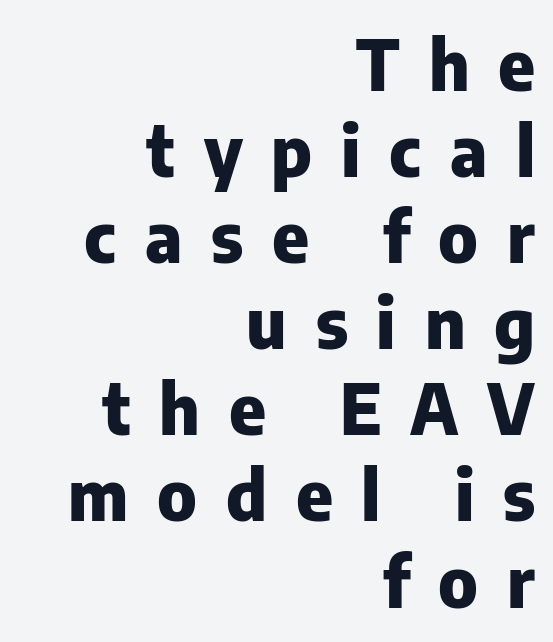
The image shows 70 px heavy sans-serif type, upright; set right-aligned, line spacing 1.23x, unusually wide letter spacing (+0.41 em), not underlined; low stroke contrast and a medium x-height.
